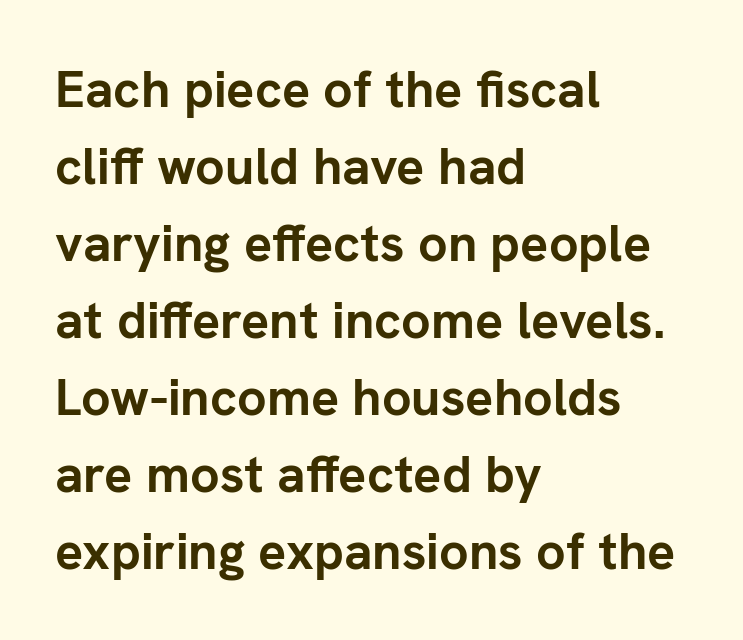
The image shows 52 px semibold sans-serif type, upright; set left-aligned, normal line spacing (1.48x), normal letter spacing, not underlined; low stroke contrast and a medium x-height.
